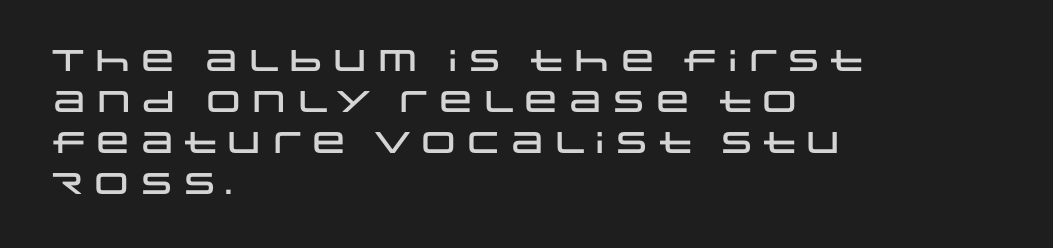
Honestly, the row spacing looks completely unremarkable. Characters follow at the spacing the type designer built in. A bare baseline throughout the passage. Each letter keeps its own natural width here, so spacing adapts to shape. These lines were composed using upright roman letters. Layout note: lines flush left.
